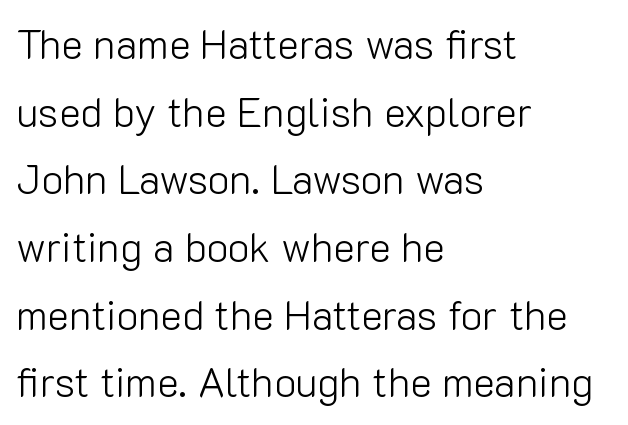
The image shows 41 px light sans-serif type, upright; set left-aligned, normal line spacing (1.65x), normal letter spacing, not underlined; low stroke contrast and a medium x-height.
